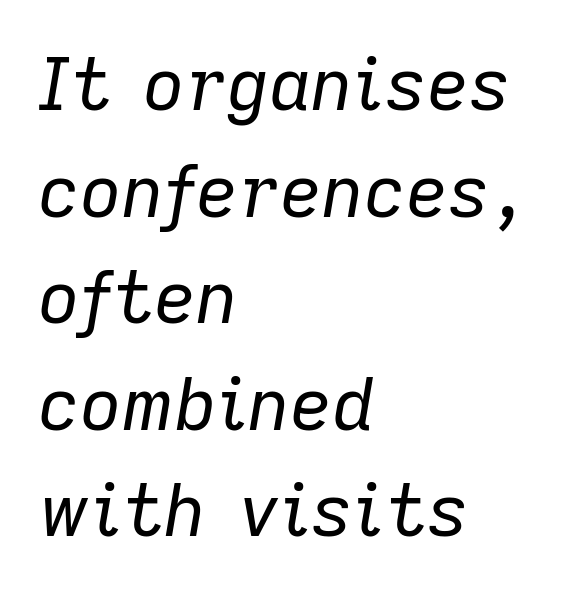
{"italic": "yes", "lean": "right", "slant_degrees": 9, "bold": "no", "weight": "regular", "width": "normal", "stroke_contrast": "low", "x_height": "medium", "monospaced": "no", "underline": "no", "align": "left", "line_spacing": "normal", "line_spacing_ratio": 1.46, "letter_spacing": "normal", "letter_spacing_em": 0.0, "glyph_px": 73}
